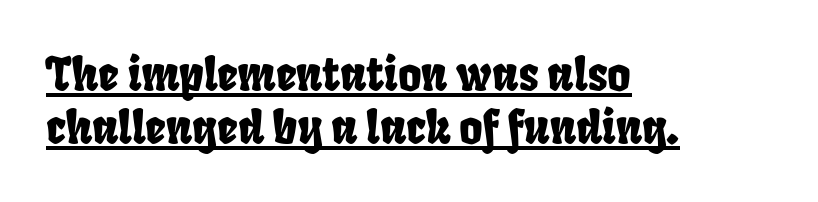
In terms of letterform style, serifs are entirely absent. You can see a thin bar hugging the bottom of the glyphs. Visually the block forms a straight wall on the left and a jagged coastline on the right. Looks like regular typesetting: each glyph gets only the width it needs. Compared with typical body copy, the letter spacing here is the same.
